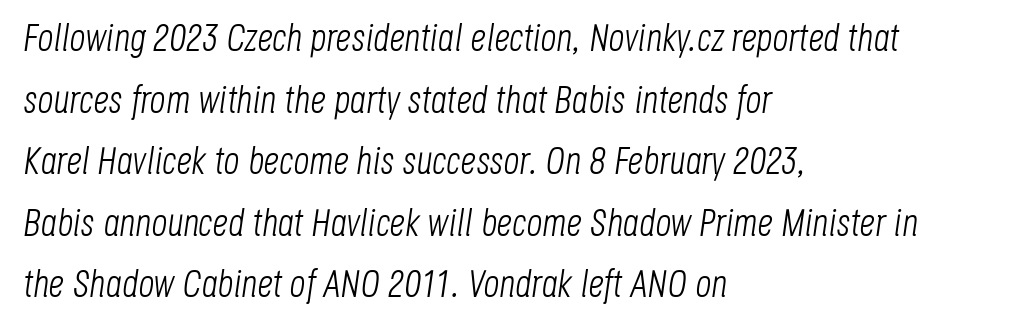
Interline gaps are of average width in this sample. Bare-footed words on every line. Notice how the stems are inclined rather than vertical — that's the hallmark of italics. The rendering uses natural spacing where letterforms have individual widths.
